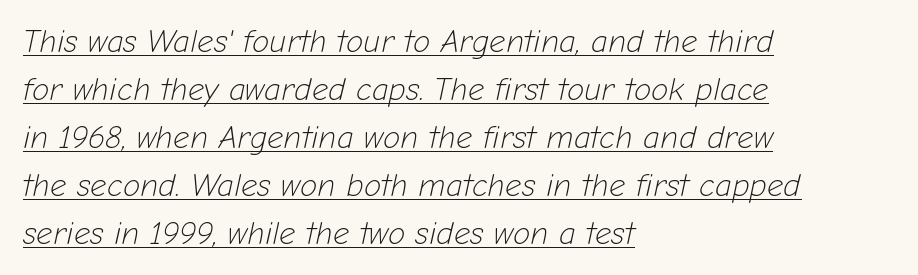
The image shows 32 px light type, italic (leaning right); set left-aligned, normal line spacing (1.5x), normal letter spacing, underlined; low stroke contrast and a medium x-height.
